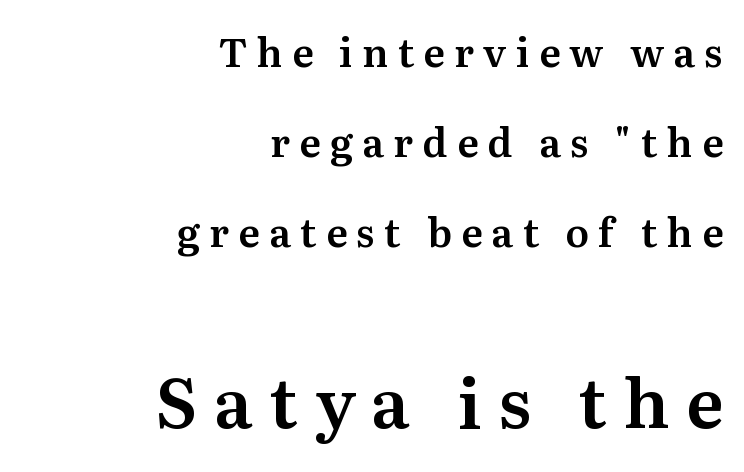
Q: Is the text italic (slanted)? A: No, it is upright.
Q: Is the typeface a serif or a sans-serif typeface? A: Serif.
Q: Is the text underlined? A: No.
Q: How is the paragraph aligned? A: Right-aligned.
Q: Is the spacing between letters normal or unusually wide? A: Unusually wide.
Q: Is the spacing between lines tight, normal or loose? A: Loose.
Q: Which block of text is set in a larger size, the first (top) or the second (bottom)? A: The second (bottom) one.
Q: Width (condensed, normal, or wide)? A: Normal.
Q: Stroke contrast? A: Medium.
Q: x-height? A: Medium.
Q: Monospaced? A: No.
